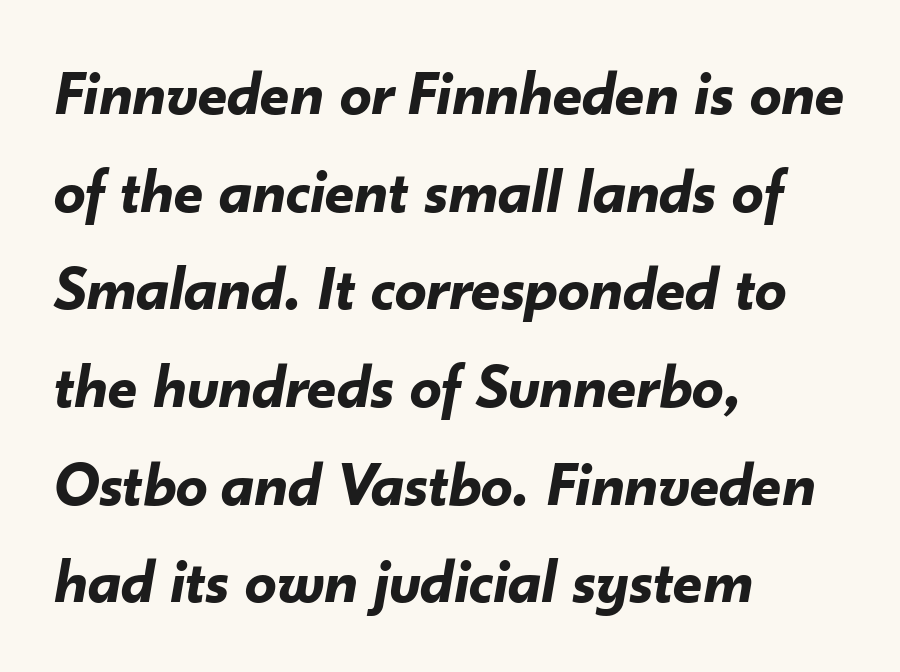
The image shows 63 px bold type, italic (leaning right); set left-aligned, normal line spacing (1.55x), normal letter spacing, not underlined; low stroke contrast and a small x-height.
